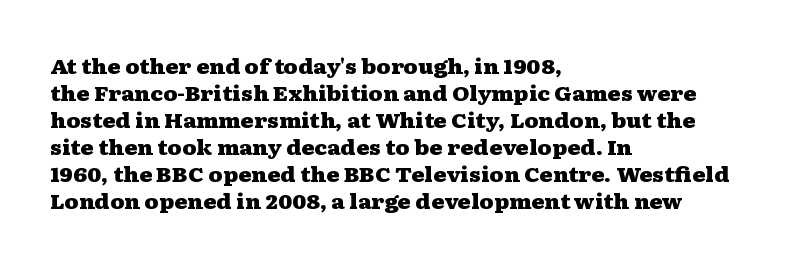
{"italic": "no", "bold": "yes", "underline": "no", "align": "left", "line_spacing": "normal", "line_spacing_ratio": 1.35, "letter_spacing": "normal", "letter_spacing_em": 0.0, "glyph_px": 20}
